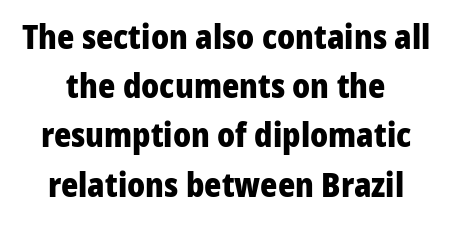
The image shows 33 px heavy sans-serif type, upright; set normal line spacing (1.49x), normal letter spacing, not underlined; low stroke contrast and a medium x-height.
